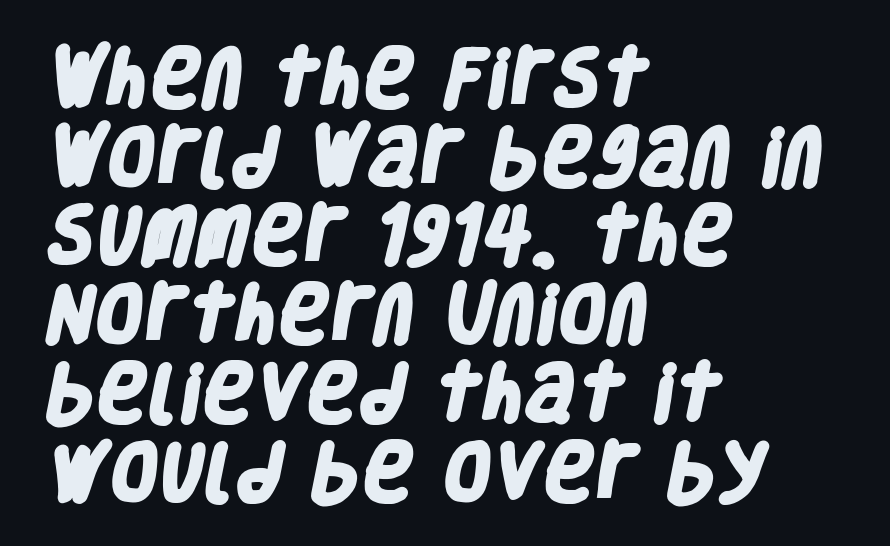
{"serif": "no", "bold": "yes", "weight": "heavy", "width": "condensed", "stroke_contrast": "low", "x_height": "large", "monospaced": "no", "underline": "no", "align": "left", "line_spacing": "normal", "line_spacing_ratio": 1.25, "letter_spacing": "normal", "letter_spacing_em": 0.0, "glyph_px": 63}
